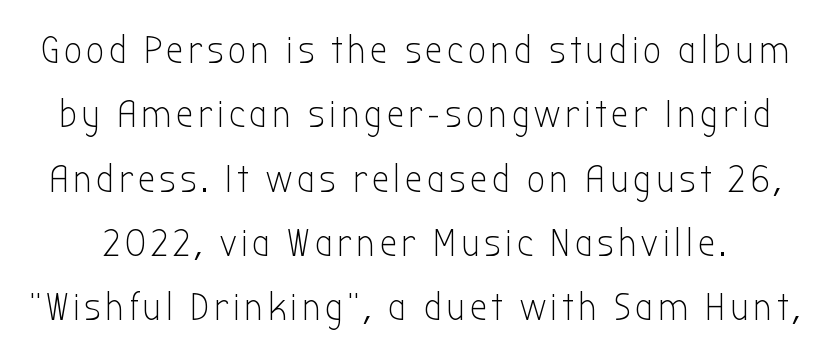
The type sits square on the baseline with zero lean. Stem width sits at or under what a default text font uses. In terms of letterform style, serifs are entirely absent. You could not count columns in this text — the font is proportionally spaced. A bare baseline throughout the passage.
